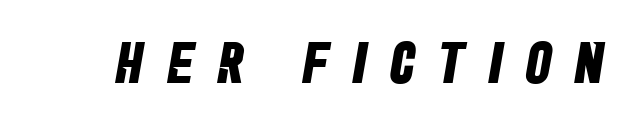
Q: Is the text bold? A: Yes.
Q: Is the typeface a serif or a sans-serif typeface? A: Sans-serif.
Q: Is the text underlined? A: No.
Q: Is the spacing between letters normal or unusually wide? A: Unusually wide.
Q: Width (condensed, normal, or wide)? A: Condensed.
Q: Stroke contrast? A: Low.
Q: x-height? A: Large.
Q: Monospaced? A: No.
